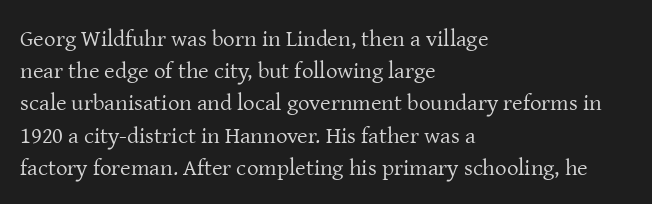
{"italic": "no", "bold": "no", "underline": "no", "align": "left", "line_spacing": "normal", "line_spacing_ratio": 1.4, "letter_spacing": "normal", "letter_spacing_em": 0.0, "glyph_px": 23}
